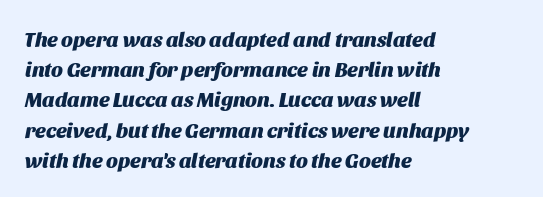
{"italic": "yes", "lean": "right", "slant_degrees": 11, "bold": "yes", "underline": "no", "align": "left", "line_spacing": "normal", "line_spacing_ratio": 1.44, "letter_spacing": "normal", "letter_spacing_em": 0.0, "glyph_px": 21}
